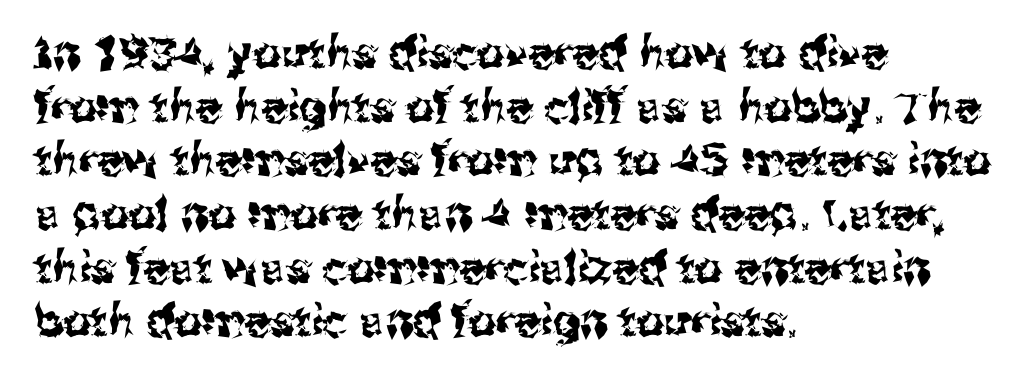
Q: Is the text italic (slanted)? A: No, it is upright.
Q: Is the typeface a serif or a sans-serif typeface? A: Sans-serif.
Q: Is the text underlined? A: No.
Q: How is the paragraph aligned? A: Left-aligned.
Q: Is the spacing between letters normal or unusually wide? A: Normal.
Q: Width (condensed, normal, or wide)? A: Normal.
Q: Stroke contrast? A: Medium.
Q: x-height? A: Medium.
Q: Monospaced? A: No.
